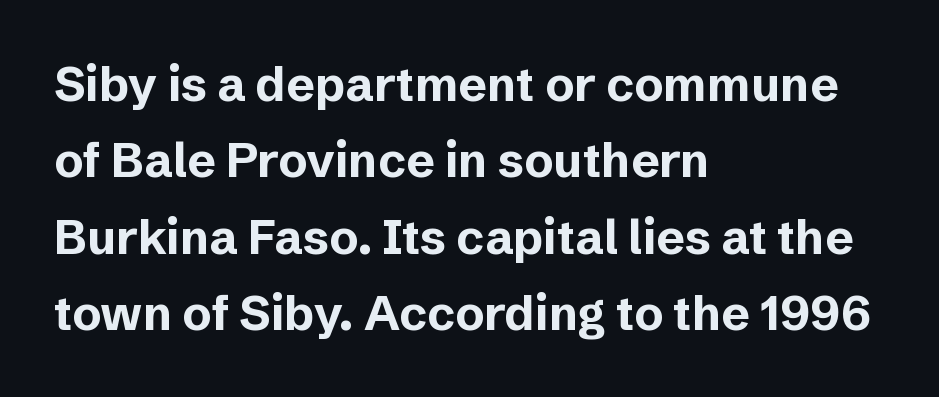
Typeset ragged right — the left edge is the straight one. Beneath every word, the page is bare. Here the designer chose a conventional face with non-uniform glyph widths. One glance says typical: line gaps are just what's usual. Summary of weight: heavy, a full bold.
